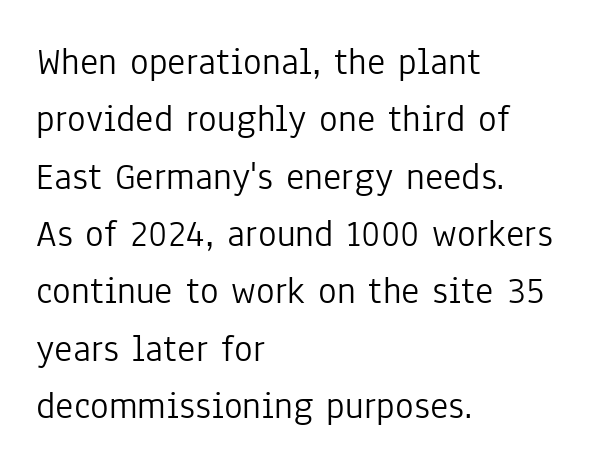
{"serif": "no", "italic": "no", "bold": "no", "weight": "light", "width": "condensed", "stroke_contrast": "low", "x_height": "medium", "monospaced": "no", "underline": "no", "align": "left", "line_spacing": "normal", "line_spacing_ratio": 1.47, "letter_spacing": "normal", "letter_spacing_em": 0.0, "glyph_px": 39}
